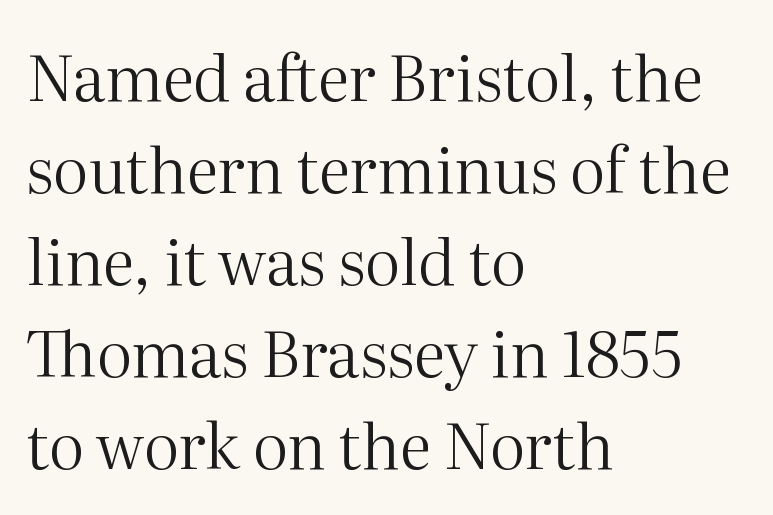
The image shows 63 px regular-weight serif type, upright; set left-aligned, normal line spacing (1.46x), normal letter spacing, not underlined; medium stroke contrast and a medium x-height.
